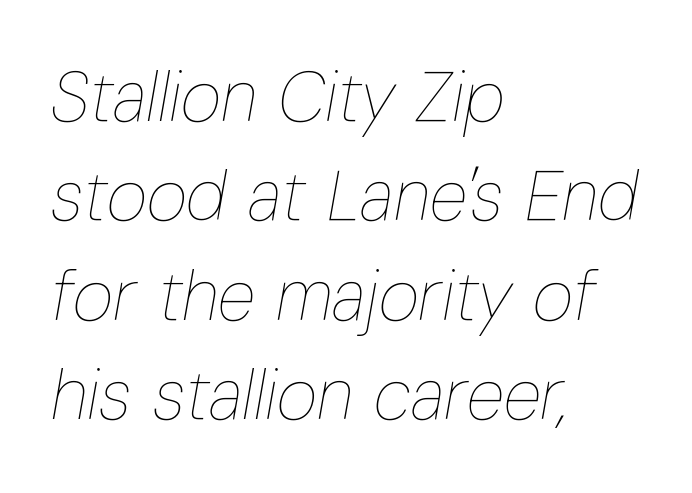
Compared with ordinary roman type, these characters are visibly tilted. Varying glyph widths throughout — classic text-font behaviour. Has an underline been added? It has not. Line spacing here is normal.
